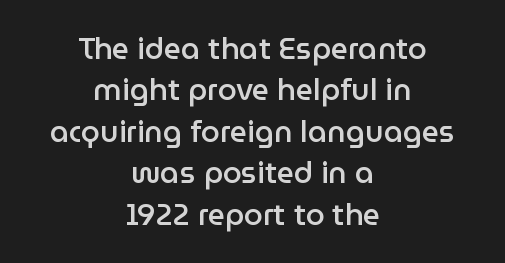
Q: Is the text bold? A: Semi-bold.
Q: Is the text italic (slanted)? A: No, it is upright.
Q: Is the typeface a serif or a sans-serif typeface? A: Sans-serif.
Q: Is the text underlined? A: No.
Q: How is the paragraph aligned? A: Centered.
Q: Is the spacing between letters normal or unusually wide? A: Normal.
Q: Is the spacing between lines tight, normal or loose? A: Normal.
Q: Width (condensed, normal, or wide)? A: Normal.
Q: Stroke contrast? A: Low.
Q: x-height? A: Medium.
Q: Monospaced? A: No.
